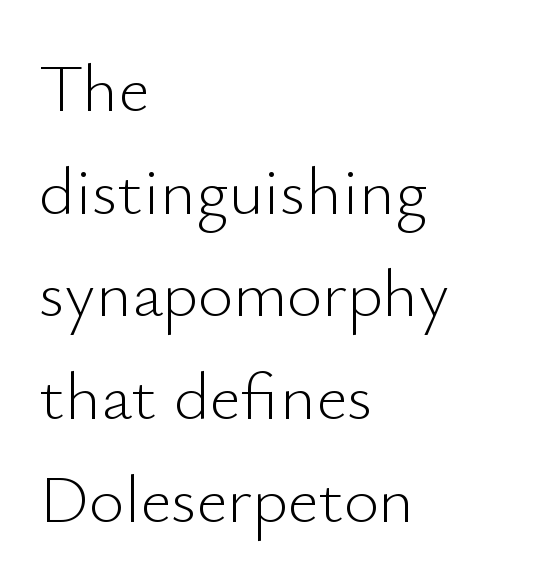
The image shows 68 px light sans-serif type, upright; set left-aligned, normal line spacing (1.51x), normal letter spacing, not underlined; low stroke contrast and a small x-height.
